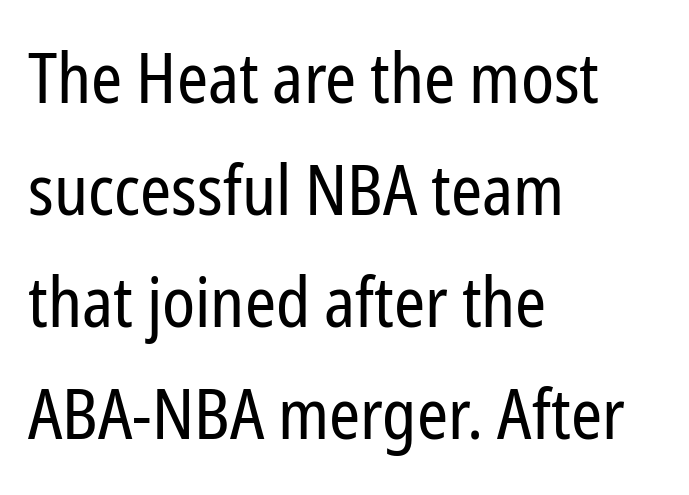
The image shows 70 px regular-weight, condensed sans-serif type, upright; set left-aligned, normal line spacing (1.6x), normal letter spacing, not underlined; low stroke contrast and a medium x-height.
